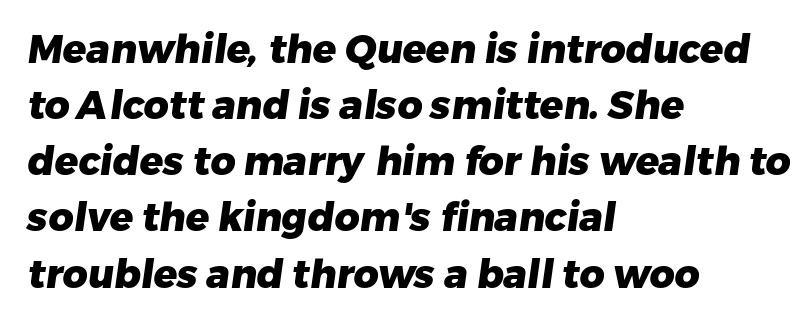
{"serif": "no", "bold": "yes", "weight": "heavy", "width": "normal", "stroke_contrast": "low", "x_height": "medium", "monospaced": "no", "underline": "no", "align": "left", "line_spacing": "normal", "line_spacing_ratio": 1.44, "letter_spacing": "normal", "letter_spacing_em": 0.0, "glyph_px": 39}
